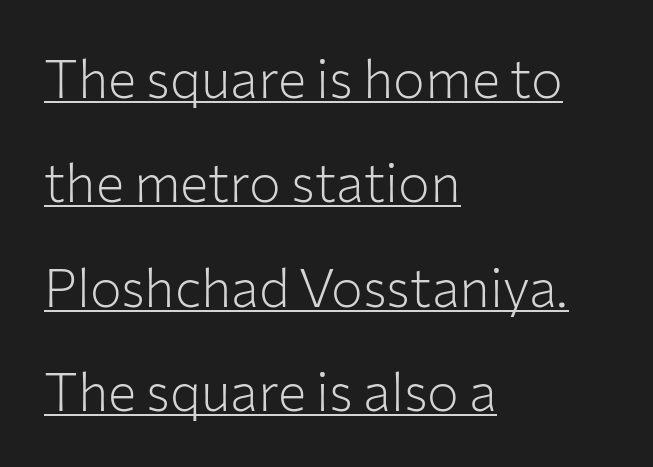
The image shows 53 px light sans-serif type, upright; set left-aligned, loose line spacing (1.97x), normal letter spacing, underlined; low stroke contrast and a medium x-height.
